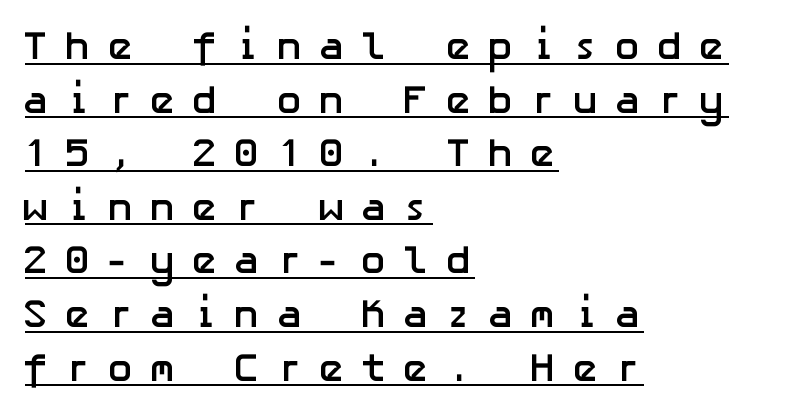
{"serif": "no", "italic": "no", "bold": "yes", "weight": "semibold", "width": "normal", "stroke_contrast": "low", "x_height": "medium", "underline": "yes", "align": "left", "line_spacing": "normal", "line_spacing_ratio": 1.34, "letter_spacing": "wide", "letter_spacing_em": 0.39, "glyph_px": 40}
